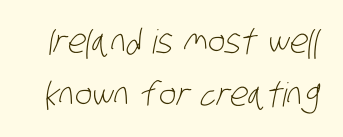
The image shows 33 px light, condensed sans-serif type; set normal line spacing (1.6x), normal letter spacing, not underlined; low stroke contrast and a large x-height.
